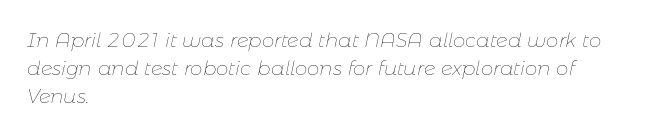
The image shows 20 px text type, italic (leaning right); set left-aligned, normal line spacing (1.4x), normal letter spacing, not underlined.
